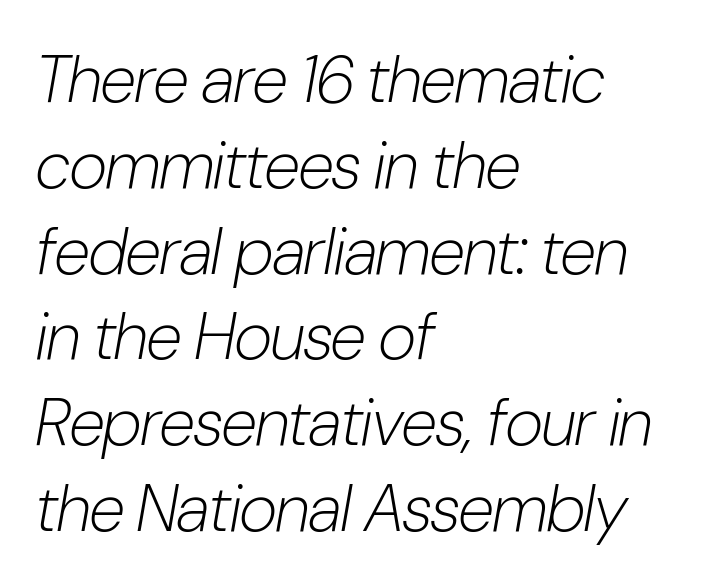
The image shows 66 px light, condensed type, italic (leaning right); set left-aligned, normal line spacing (1.3x), normal letter spacing, not underlined; low stroke contrast and a medium x-height.
